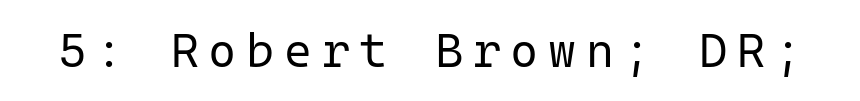
The image shows 48 px regular-weight sans-serif type, upright, monospaced; set unusually wide letter spacing (+0.2 em), not underlined; low stroke contrast and a medium x-height.
